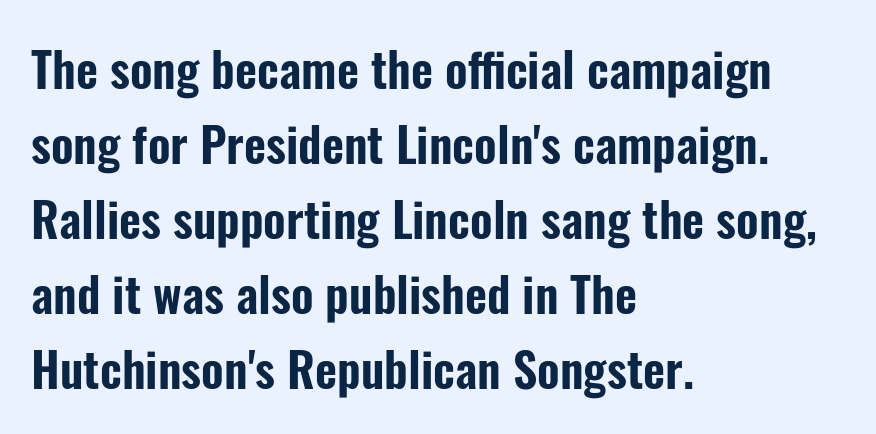
The string is rendered with underlining switched off. Check where the strokes stop: nothing finishes them off — pure sans. The rendering uses natural spacing where letterforms have individual widths. How would I describe the line gaps? Plain and ordinary. The horizontal fit of the characters is conventional and even. Style check: upright.
